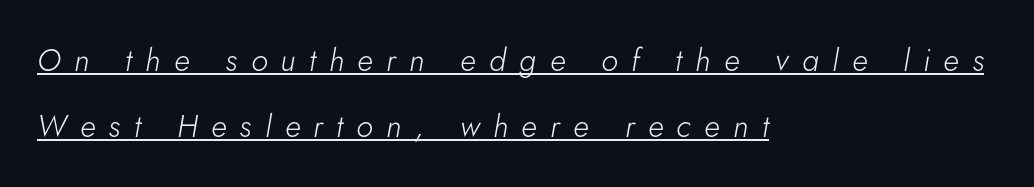
Q: Is the text bold? A: No.
Q: Is the text italic (slanted)? A: Yes, it leans right by about 5 degrees.
Q: Is the text underlined? A: Yes.
Q: How is the paragraph aligned? A: Left-aligned.
Q: Is the spacing between letters normal or unusually wide? A: Unusually wide.
Q: Is the spacing between lines tight, normal or loose? A: Loose.
Q: Width (condensed, normal, or wide)? A: Normal.
Q: Stroke contrast? A: Low.
Q: x-height? A: Small.
Q: Monospaced? A: No.
